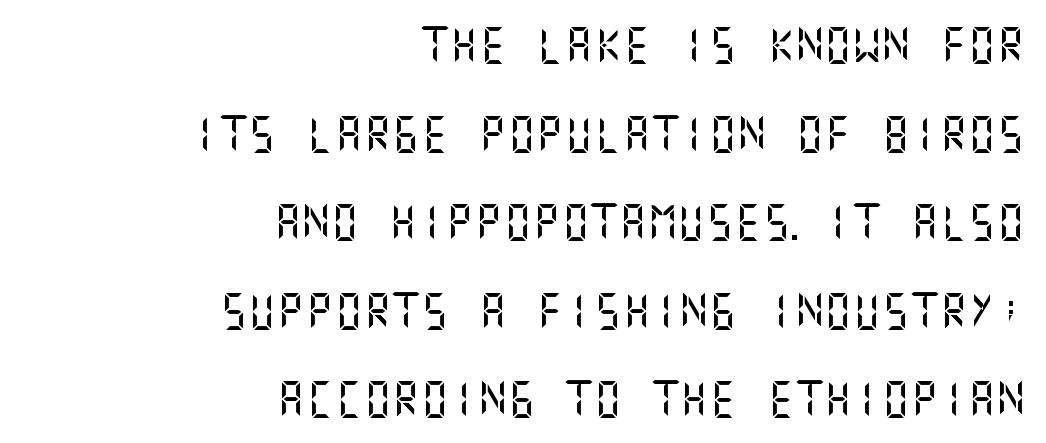
{"serif": "no", "italic": "no", "width": "normal", "stroke_contrast": "medium", "x_height": "large", "underline": "no", "align": "right", "line_spacing": "loose", "line_spacing_ratio": 2.46, "letter_spacing": "normal", "letter_spacing_em": 0.0, "glyph_px": 36}
